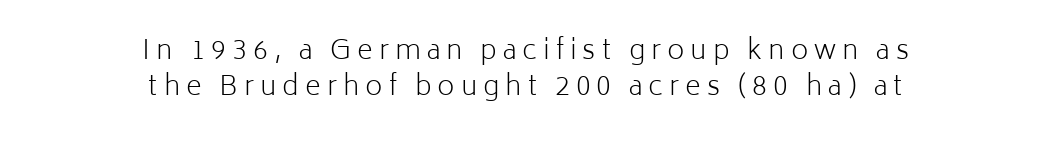
The image shows 27 px text type, upright; set centered, normal line spacing (1.35x), unusually wide letter spacing (+0.22 em), not underlined.
